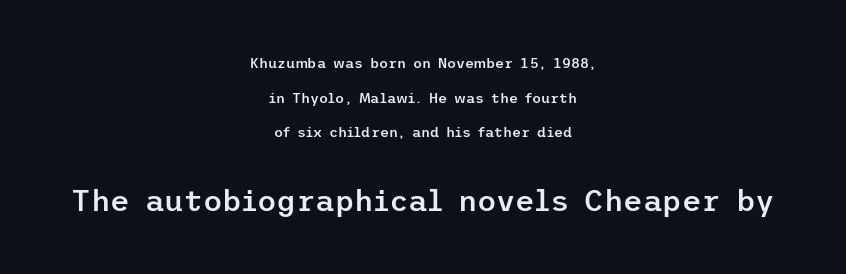
Q: Is the text bold? A: Semi-bold.
Q: Is the text italic (slanted)? A: No, it is upright.
Q: Is the typeface a serif or a sans-serif typeface? A: Sans-serif.
Q: Is the text underlined? A: No.
Q: How is the paragraph aligned? A: Centered.
Q: Is the spacing between letters normal or unusually wide? A: Normal.
Q: Is the spacing between lines tight, normal or loose? A: Loose.
Q: Which block of text is set in a larger size, the first (top) or the second (bottom)? A: The second (bottom) one.
Q: Width (condensed, normal, or wide)? A: Normal.
Q: Stroke contrast? A: Low.
Q: x-height? A: Medium.
